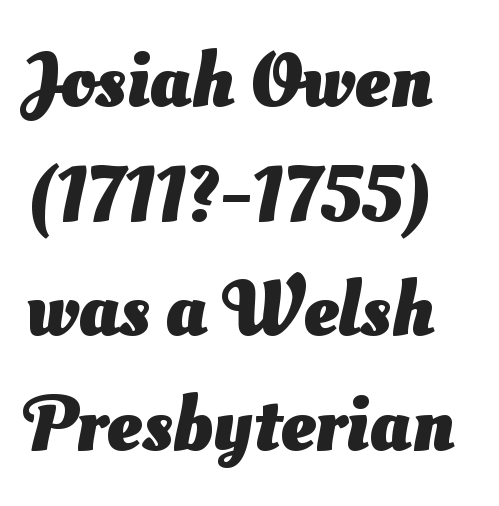
The letters advance in unequal steps, a hallmark of proportional type. Compared with typical body copy, the letter spacing here is the same. A typesetter would label this face a sans. Quick note: underline off. The letters are bold, with thick, heavy strokes.
